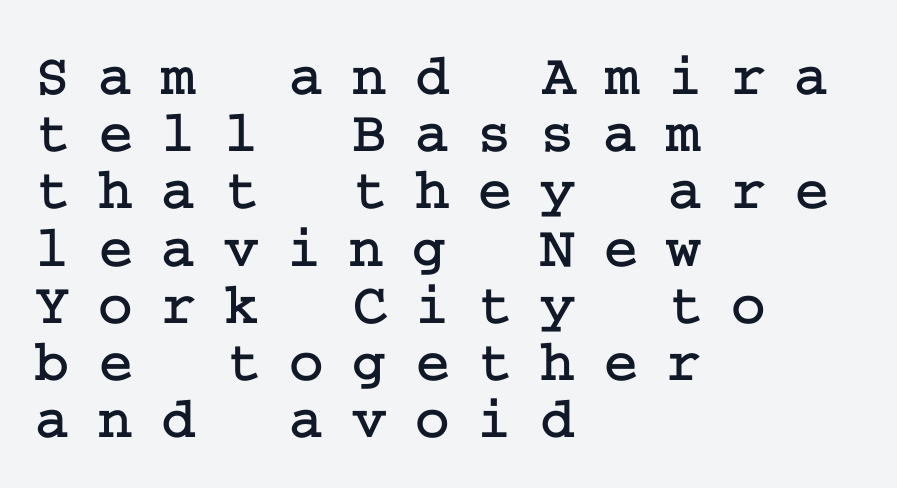
{"serif": "yes", "italic": "no", "width": "normal", "stroke_contrast": "low", "x_height": "medium", "underline": "no", "align": "left", "line_spacing": "tight", "line_spacing_ratio": 0.97, "letter_spacing": "wide", "letter_spacing_em": 0.48, "glyph_px": 59}
